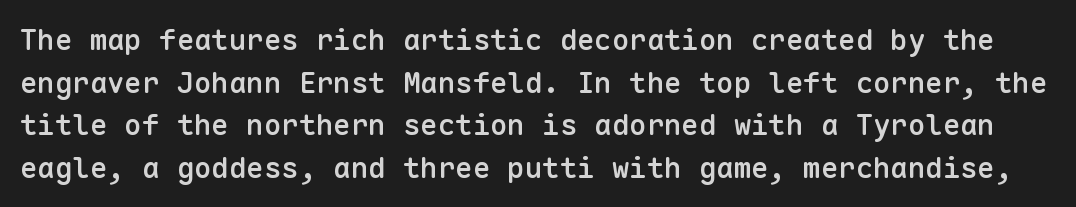
Q: Is the text bold? A: Semi-bold.
Q: Is the text italic (slanted)? A: No, it is upright.
Q: Is the typeface a serif or a sans-serif typeface? A: Sans-serif.
Q: Is the text underlined? A: No.
Q: Is the spacing between letters normal or unusually wide? A: Normal.
Q: Is the spacing between lines tight, normal or loose? A: Normal.
Q: Width (condensed, normal, or wide)? A: Normal.
Q: Stroke contrast? A: Low.
Q: x-height? A: Medium.
Q: Monospaced? A: Yes.
